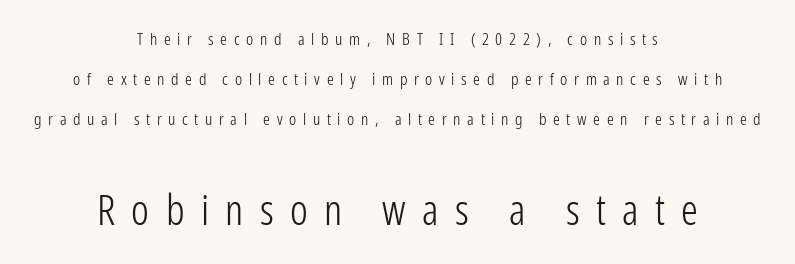
The passage shown is typeset with a sans-serif family. Weight: regular or lighter. Notice the wide empty band between every row — that's loose leading. No word sits above an underline. No italicization has been applied; the sample stays upright.
